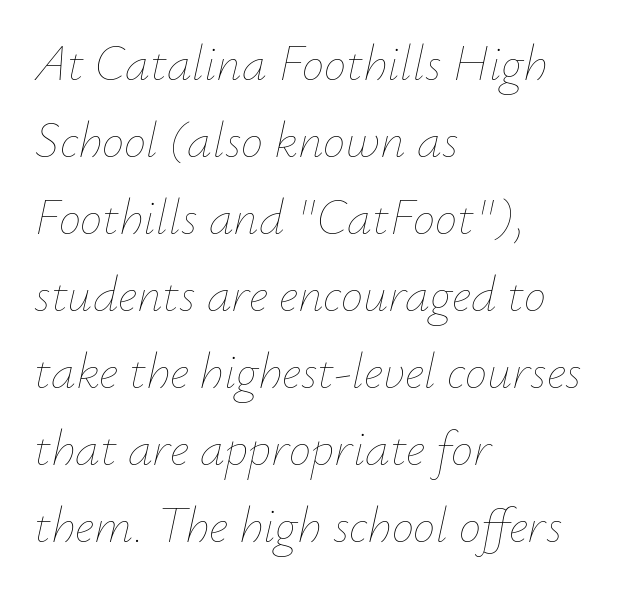
The image shows 50 px thin type, italic (leaning right); set left-aligned, normal line spacing (1.54x), normal letter spacing, not underlined; low stroke contrast and a small x-height.
